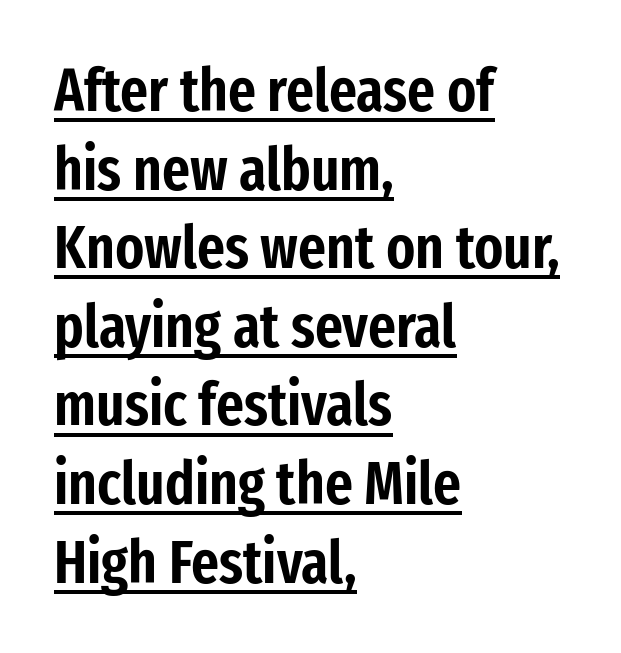
{"serif": "no", "italic": "no", "width": "condensed", "stroke_contrast": "low", "x_height": "medium", "monospaced": "no", "underline": "yes", "align": "left", "line_spacing": "normal", "line_spacing_ratio": 1.31, "letter_spacing": "normal", "letter_spacing_em": 0.0, "glyph_px": 60}
